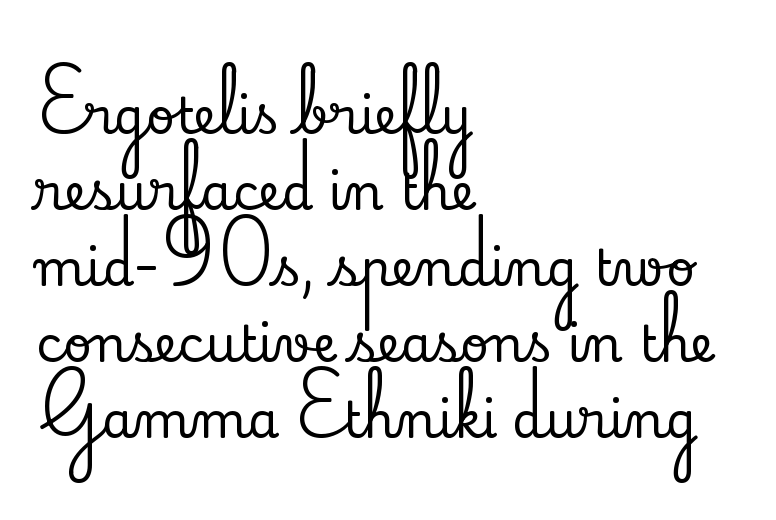
Q: Is the text italic (slanted)? A: No, it is upright.
Q: Is the typeface a serif or a sans-serif typeface? A: Serif.
Q: Is the text underlined? A: No.
Q: How is the paragraph aligned? A: Left-aligned.
Q: Is the spacing between letters normal or unusually wide? A: Normal.
Q: Is the spacing between lines tight, normal or loose? A: Normal.
Q: Width (condensed, normal, or wide)? A: Normal.
Q: Stroke contrast? A: Low.
Q: x-height? A: Small.
Q: Monospaced? A: No.
